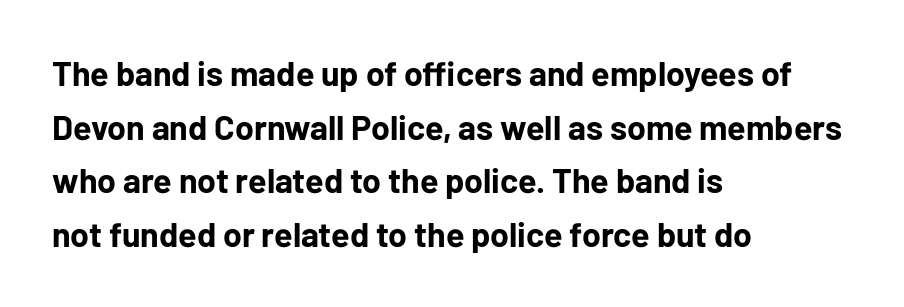
Pretty heavy lettering here — definitely bold. Is this a fixed-width face? No — the glyphs have proportional, varying widths. Does the leading feel generous? No, just average. The ragged edge is on the right, which tells us the setting is flush left. Observe the ordinary spacing: letters are neighbours, not strangers.
